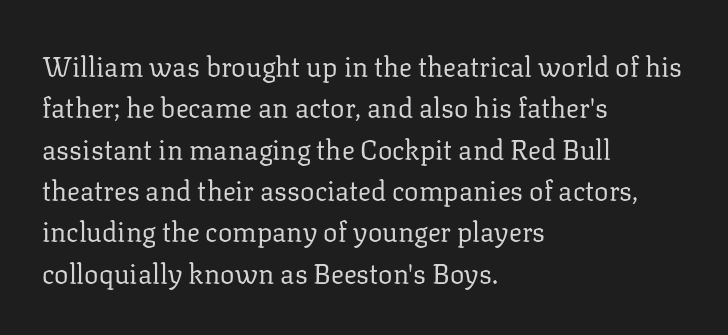
{"italic": "no", "bold": "no", "underline": "no", "align": "left", "line_spacing": "normal", "line_spacing_ratio": 1.53, "letter_spacing": "normal", "letter_spacing_em": 0.0, "glyph_px": 27}
